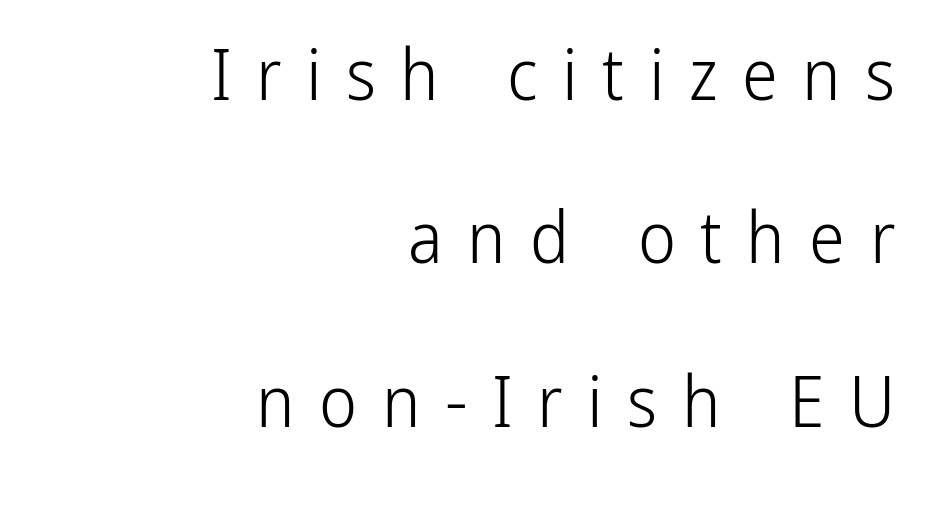
The baseline area is clear. Posture: upright roman. These lines are composed in type without serifs. Words appear elongated and porous because spacing is wide.
